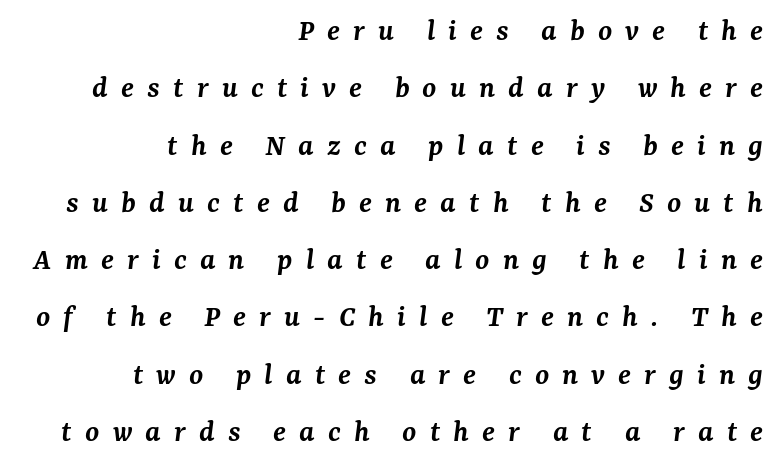
{"serif": "yes", "italic": "yes", "lean": "right", "slant_degrees": 7, "bold": "semi", "weight": "semibold", "width": "normal", "stroke_contrast": "medium", "x_height": "medium", "monospaced": "no", "underline": "no", "align": "right", "line_spacing_ratio": 1.79, "letter_spacing": "wide", "letter_spacing_em": 0.41, "glyph_px": 32}
